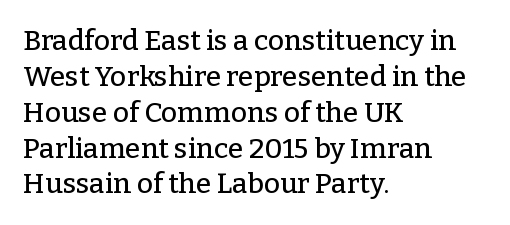
Q: Is the text italic (slanted)? A: No, it is upright.
Q: Is the typeface a serif or a sans-serif typeface? A: Serif.
Q: Is the text underlined? A: No.
Q: How is the paragraph aligned? A: Left-aligned.
Q: Is the spacing between letters normal or unusually wide? A: Normal.
Q: Is the spacing between lines tight, normal or loose? A: Normal.
Q: Width (condensed, normal, or wide)? A: Normal.
Q: Stroke contrast? A: Low.
Q: x-height? A: Medium.
Q: Monospaced? A: No.
